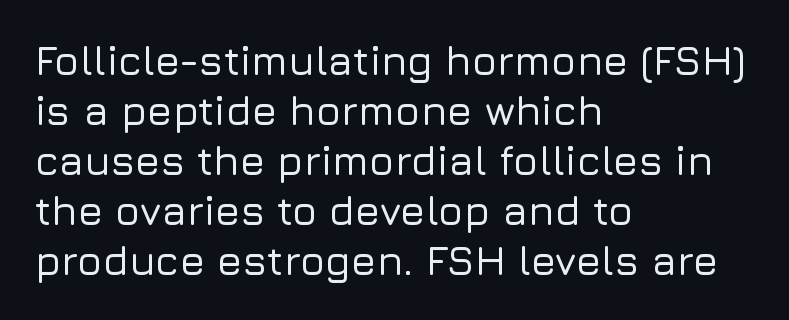
{"serif": "no", "italic": "no", "width": "normal", "stroke_contrast": "low", "x_height": "medium", "monospaced": "no", "underline": "no", "align": "left", "line_spacing_ratio": 1.22, "letter_spacing": "normal", "letter_spacing_em": 0.0, "glyph_px": 41}
